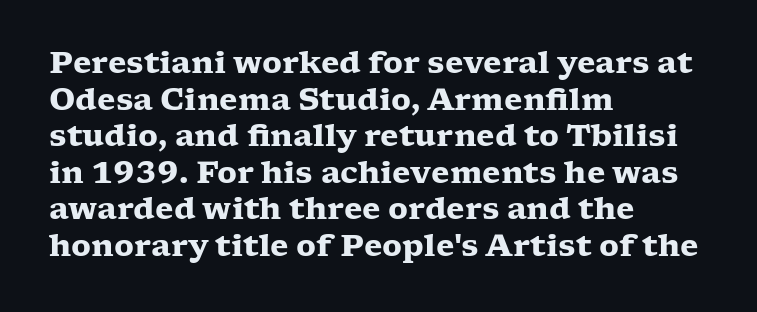
Q: Is the text bold? A: Yes.
Q: Is the text italic (slanted)? A: No, it is upright.
Q: Is the typeface a serif or a sans-serif typeface? A: Serif.
Q: Is the text underlined? A: No.
Q: How is the paragraph aligned? A: Left-aligned.
Q: Is the spacing between letters normal or unusually wide? A: Normal.
Q: Width (condensed, normal, or wide)? A: Wide.
Q: Stroke contrast? A: Low.
Q: x-height? A: Medium.
Q: Monospaced? A: No.
